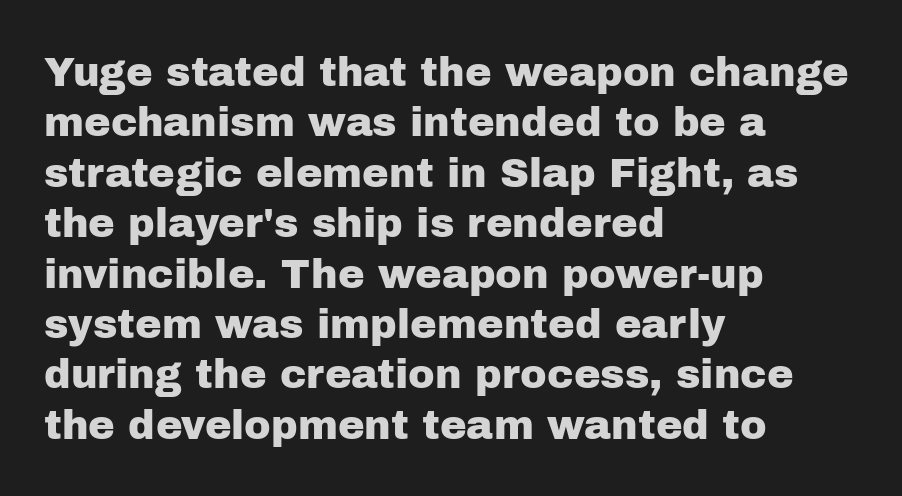
The image shows 40 px sans-serif type, upright; set left-aligned, normal line spacing (1.26x), normal letter spacing, not underlined; low stroke contrast and a medium x-height.
